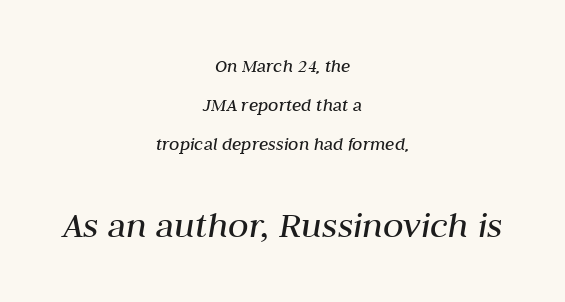
Unbolded letterforms with no extra heft. The rendering keeps characters at their native spacing. Type size steps up from the first block to the second. A student would call this center alignment; a typographer would say set centered. Looks like regular typesetting: each glyph gets only the width it needs. Baseline-to-baseline distance is far greater than the letter height.
